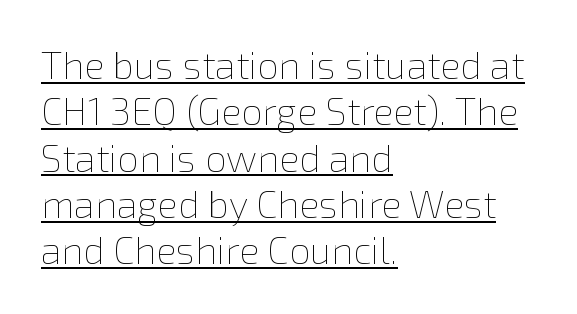
Layout note: lines flush left. The rendered words wear a rule along their underside. On a weight scale, this lands at 450 or below. Vertical strokes here are truly vertical.
